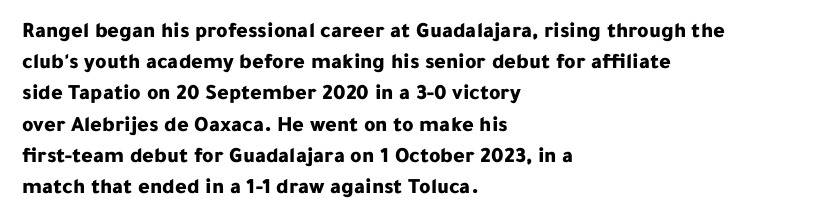
{"italic": "no", "bold": "yes", "underline": "no", "align": "left", "line_spacing": "normal", "line_spacing_ratio": 1.42, "letter_spacing": "normal", "letter_spacing_em": 0.0, "glyph_px": 22}
